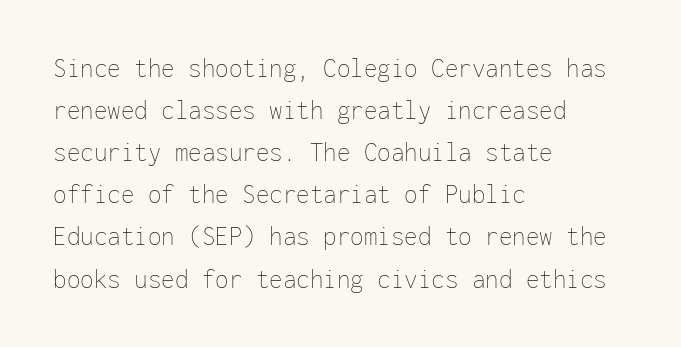
{"italic": "no", "bold": "no", "underline": "no", "align": "left", "line_spacing": "normal", "line_spacing_ratio": 1.56, "letter_spacing": "normal", "letter_spacing_em": 0.0, "glyph_px": 27}
